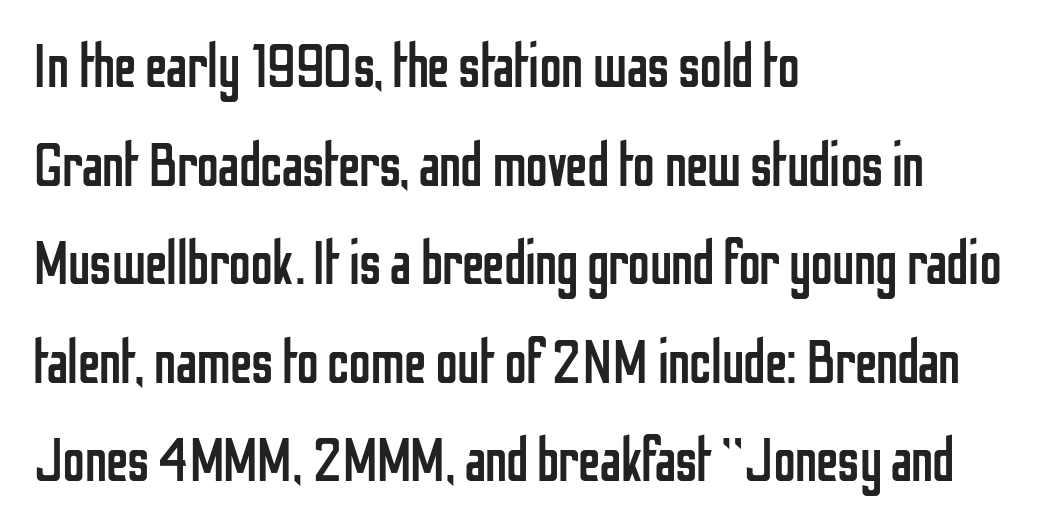
The image shows 62 px regular-weight, condensed sans-serif type, upright; set left-aligned, normal line spacing (1.59x), normal letter spacing, not underlined; low stroke contrast and a medium x-height.
